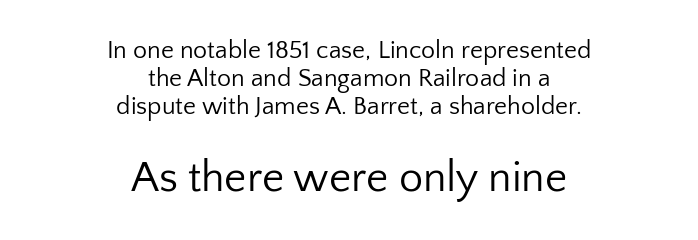
{"serif": "no", "italic": "no", "bold": "no", "weight": "regular", "width": "normal", "stroke_contrast": "low", "x_height": "medium", "monospaced": "no", "underline": "no", "align": "center", "line_spacing": "tight", "line_spacing_ratio": 1.12, "letter_spacing": "normal", "letter_spacing_em": 0.0, "larger_block": "second", "size_ratio": 1.72, "glyph_px": 43}
